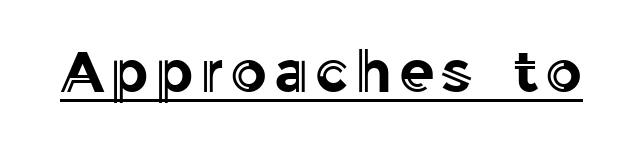
Q: Is the text italic (slanted)? A: No, it is upright.
Q: Is the text underlined? A: Yes.
Q: Width (condensed, normal, or wide)? A: Normal.
Q: x-height? A: Medium.
Q: Monospaced? A: No.
